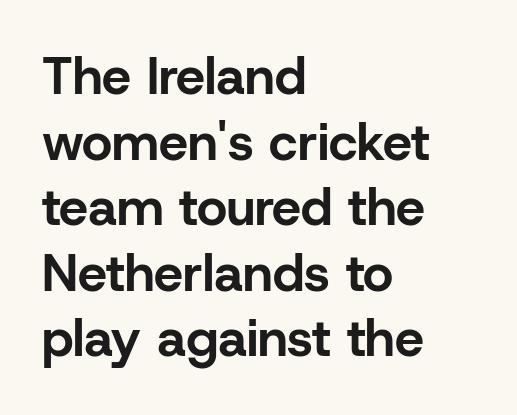
The image shows 52 px bold sans-serif type, upright; set left-aligned, normal line spacing (1.26x), normal letter spacing, not underlined; low stroke contrast and a medium x-height.
